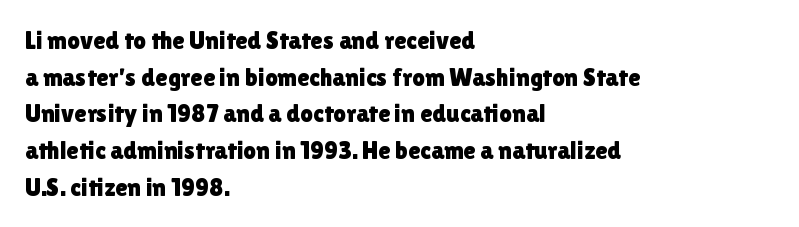
The letters stand straight up with perfectly vertical stems. The tracking reads as untouched default to a designer's eye. Vertical spacing — default. All the whitespace from short lines collects on the right. Bare-footed words on every line.
